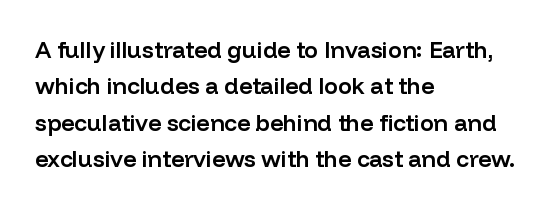
The image shows 23 px text type, upright; set left-aligned, normal line spacing (1.58x), normal letter spacing, not underlined.
